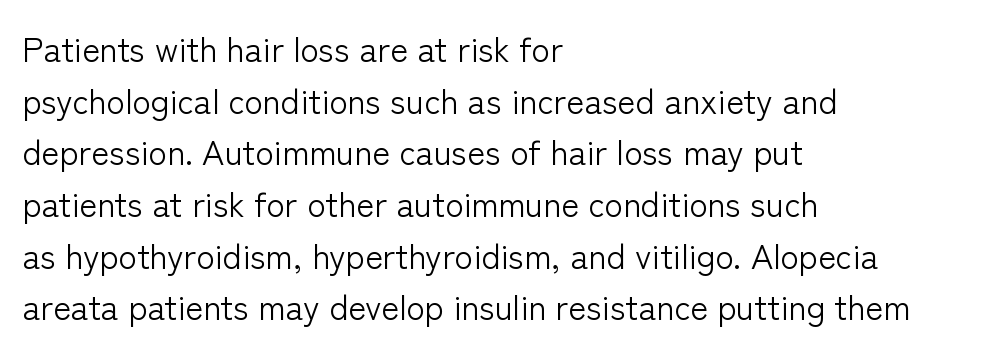
The letters sit at their default tracking, neither squeezed nor spread. The letters carry no serifs — their stems end cleanly without finishing strokes. These lines are rendered in a variable-pitch font. Compared with typical paragraphs, the rows here are spaced about the same.
